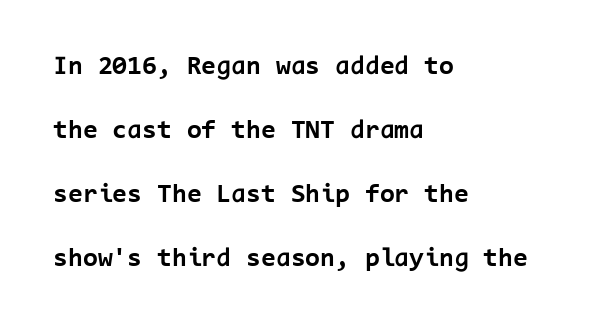
Q: Is the text bold? A: Yes.
Q: Is the text italic (slanted)? A: No, it is upright.
Q: Is the text underlined? A: No.
Q: How is the paragraph aligned? A: Left-aligned.
Q: Is the spacing between letters normal or unusually wide? A: Normal.
Q: Is the spacing between lines tight, normal or loose? A: Loose.
